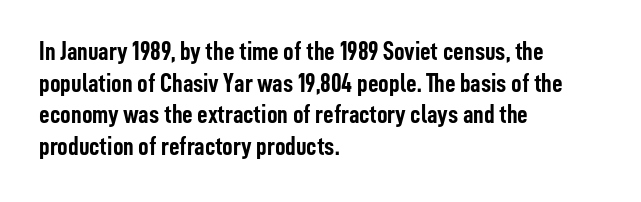
I'd describe the lettering as bold — thick and assertive. Words appear dense and cohesive because spacing is normal. Reading down the block, your eye returns to a fixed left position each line. The lettering holds an erect, upright posture throughout. Descender tails drop into unmarked territory.
